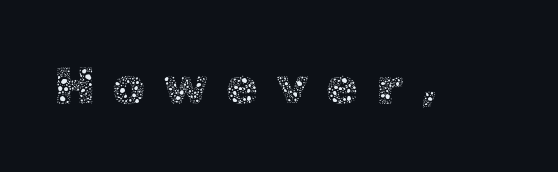
{"italic": "no", "bold": "no", "weight": "thin", "width": "normal", "x_height": "medium", "monospaced": "no", "underline": "no", "letter_spacing": "wide", "letter_spacing_em": 0.32, "glyph_px": 53}
